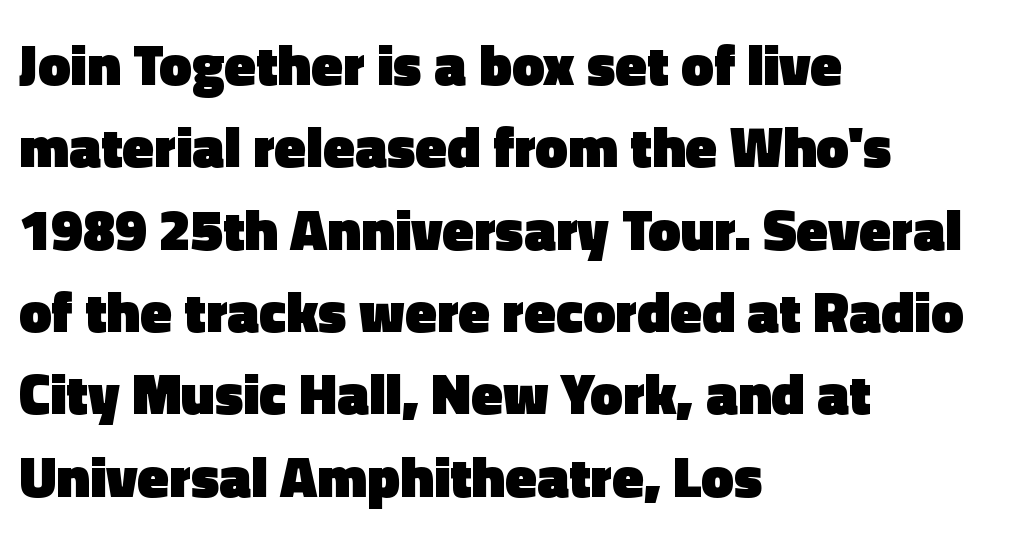
Q: Is the text bold? A: Yes.
Q: Is the text italic (slanted)? A: No, it is upright.
Q: Is the typeface a serif or a sans-serif typeface? A: Sans-serif.
Q: Is the text underlined? A: No.
Q: How is the paragraph aligned? A: Left-aligned.
Q: Is the spacing between letters normal or unusually wide? A: Normal.
Q: Is the spacing between lines tight, normal or loose? A: Normal.
Q: Width (condensed, normal, or wide)? A: Normal.
Q: x-height? A: Medium.
Q: Monospaced? A: No.
